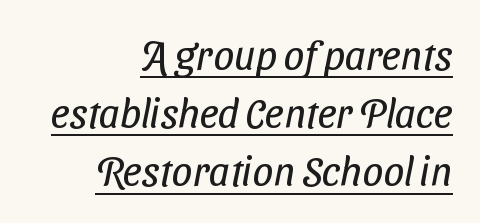
Q: Is the text bold? A: No.
Q: Is the typeface a serif or a sans-serif typeface? A: Sans-serif.
Q: Is the text underlined? A: Yes.
Q: How is the paragraph aligned? A: Right-aligned.
Q: Is the spacing between letters normal or unusually wide? A: Normal.
Q: Is the spacing between lines tight, normal or loose? A: Normal.
Q: Width (condensed, normal, or wide)? A: Condensed.
Q: Stroke contrast? A: Low.
Q: x-height? A: Medium.
Q: Monospaced? A: No.
